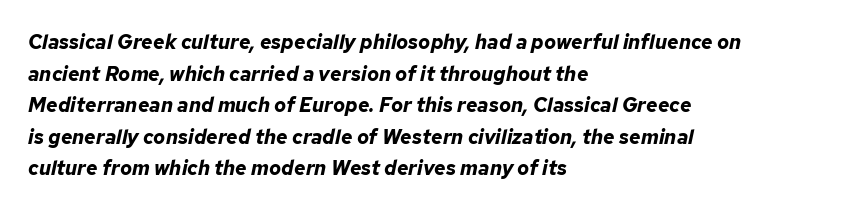
Q: Is the text bold? A: Yes.
Q: Is the text italic (slanted)? A: Yes, it leans right by about 12 degrees.
Q: Is the text underlined? A: No.
Q: How is the paragraph aligned? A: Left-aligned.
Q: Is the spacing between letters normal or unusually wide? A: Normal.
Q: Is the spacing between lines tight, normal or loose? A: Normal.
